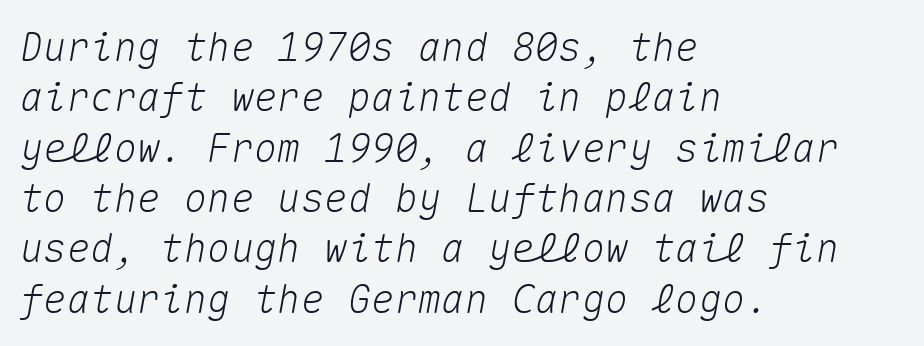
The image shows 39 px text type, italic (leaning right), monospaced; set left-aligned, normal line spacing (1.29x), normal letter spacing, not underlined; medium stroke contrast and a medium x-height.
